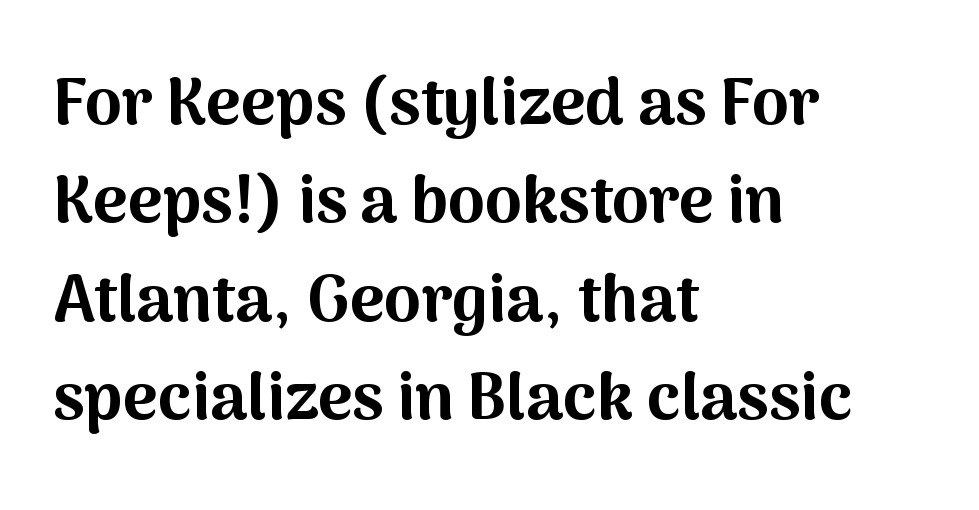
Q: Is the text bold? A: Yes.
Q: Is the text italic (slanted)? A: No, it is upright.
Q: Is the typeface a serif or a sans-serif typeface? A: Sans-serif.
Q: Is the text underlined? A: No.
Q: How is the paragraph aligned? A: Left-aligned.
Q: Is the spacing between letters normal or unusually wide? A: Normal.
Q: Is the spacing between lines tight, normal or loose? A: Normal.
Q: Width (condensed, normal, or wide)? A: Normal.
Q: Stroke contrast? A: Medium.
Q: x-height? A: Medium.
Q: Monospaced? A: No.
